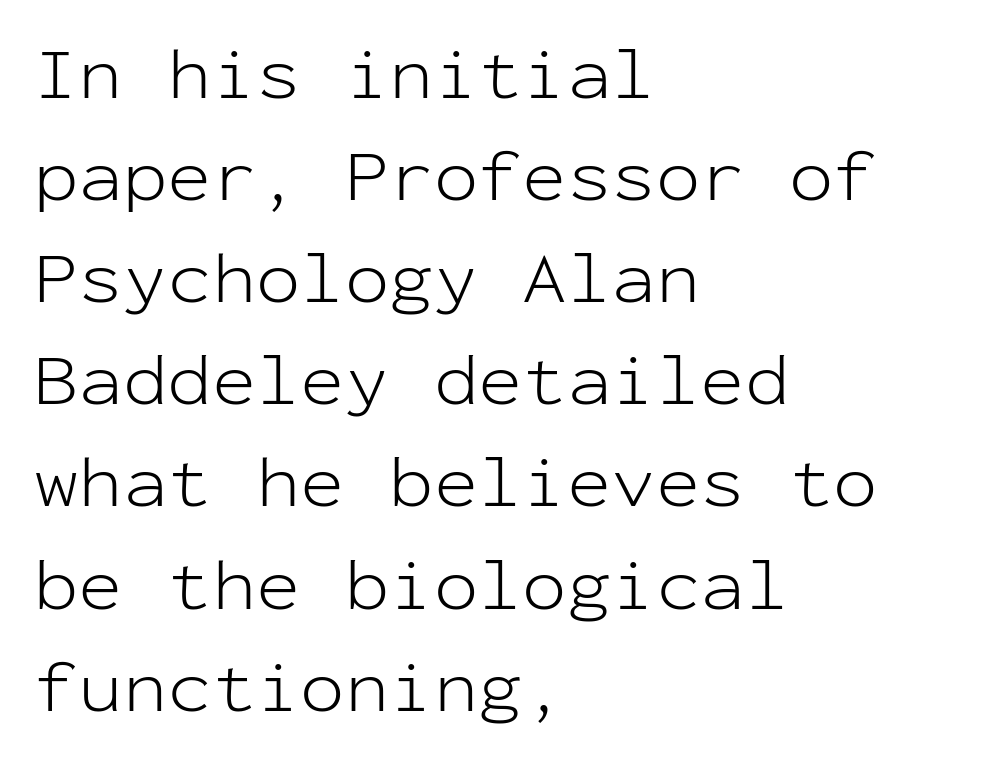
Q: Is the text bold? A: No.
Q: Is the text italic (slanted)? A: No, it is upright.
Q: Is the typeface a serif or a sans-serif typeface? A: Sans-serif.
Q: Is the text underlined? A: No.
Q: How is the paragraph aligned? A: Left-aligned.
Q: Is the spacing between letters normal or unusually wide? A: Normal.
Q: Is the spacing between lines tight, normal or loose? A: Normal.
Q: Width (condensed, normal, or wide)? A: Normal.
Q: Stroke contrast? A: Low.
Q: x-height? A: Medium.
Q: Monospaced? A: Yes.
